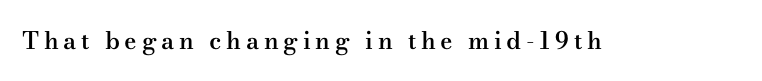
The characters look somewhat weighty, a semibold short of true bold. The strip under each line holds only bare page. Vertical strokes here are truly vertical.
